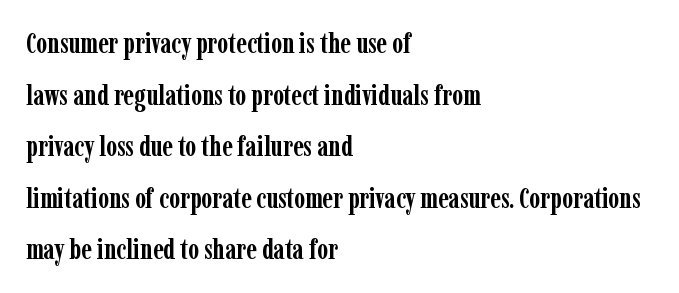
The image shows 28 px semibold, condensed serif type, upright; set left-aligned, line spacing 1.84x, normal letter spacing, not underlined; low stroke contrast and a medium x-height.
